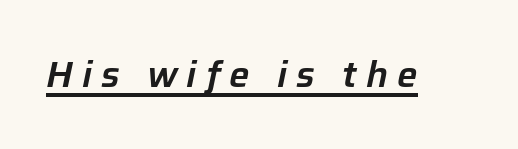
{"italic": "yes", "lean": "right", "slant_degrees": 12, "width": "normal", "stroke_contrast": "low", "x_height": "medium", "monospaced": "no", "underline": "yes", "letter_spacing": "wide", "letter_spacing_em": 0.25, "glyph_px": 36}
